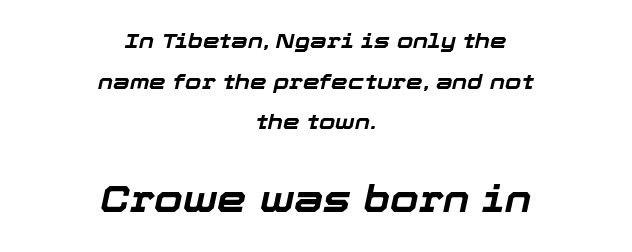
These lines are centered, leaving both edges ragged. Note the varied advance widths — an 'i' is clearly narrower than an 'm'. On the weight axis this lands at bold, roughly 700. Type without underlining. This sample uses an oblique cut, with every glyph tilted off the vertical.
